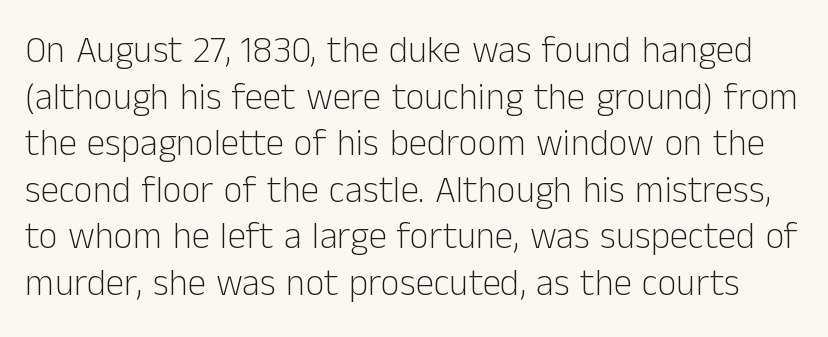
The image shows 37 px light sans-serif type, upright; set normal line spacing (1.26x), normal letter spacing, not underlined; low stroke contrast and a medium x-height.
